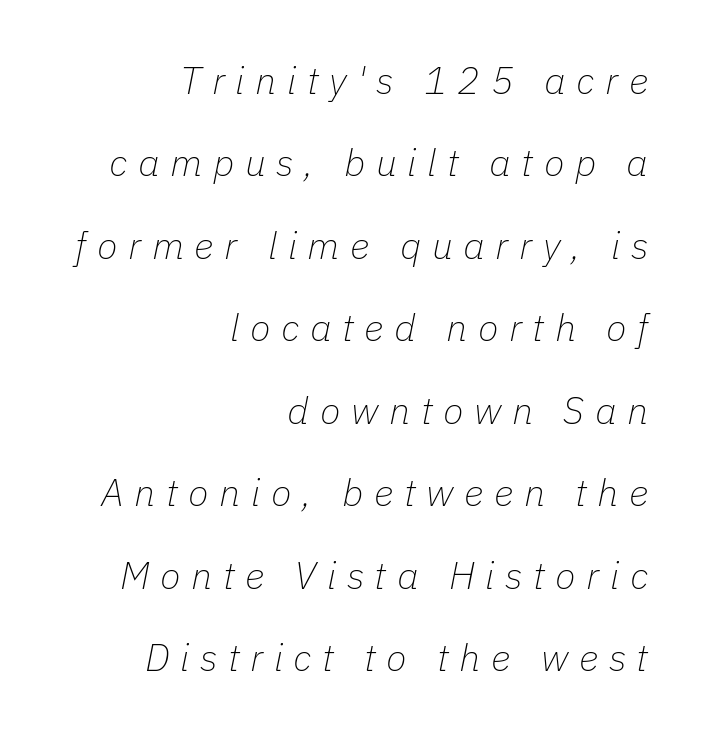
Q: Is the text bold? A: No.
Q: Is the text italic (slanted)? A: Yes, it leans right by about 11 degrees.
Q: Is the text underlined? A: No.
Q: How is the paragraph aligned? A: Right-aligned.
Q: Is the spacing between letters normal or unusually wide? A: Unusually wide.
Q: Is the spacing between lines tight, normal or loose? A: Loose.
Q: Width (condensed, normal, or wide)? A: Normal.
Q: Stroke contrast? A: Low.
Q: x-height? A: Medium.
Q: Monospaced? A: No.
